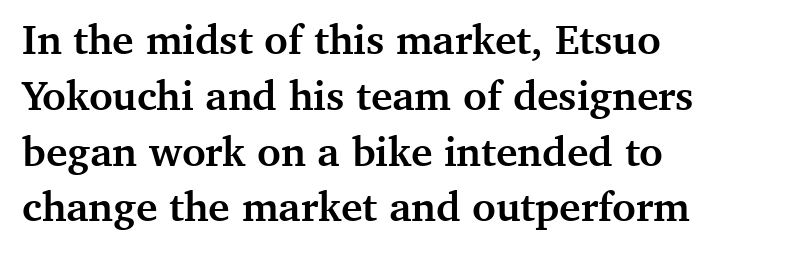
The image shows 41 px semibold serif type, upright; set left-aligned, normal line spacing (1.36x), normal letter spacing, not underlined; medium stroke contrast and a medium x-height.
